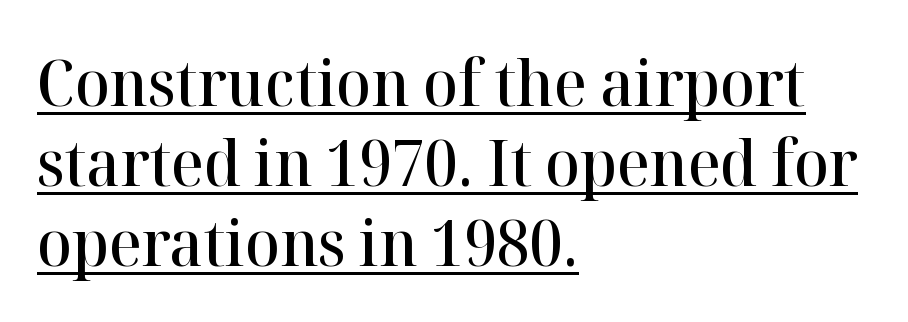
{"serif": "yes", "italic": "no", "bold": "semi", "weight": "semibold", "width": "normal", "stroke_contrast": "high", "x_height": "medium", "monospaced": "no", "underline": "yes", "align": "left", "line_spacing": "normal", "line_spacing_ratio": 1.25, "letter_spacing": "normal", "letter_spacing_em": 0.0, "glyph_px": 64}
